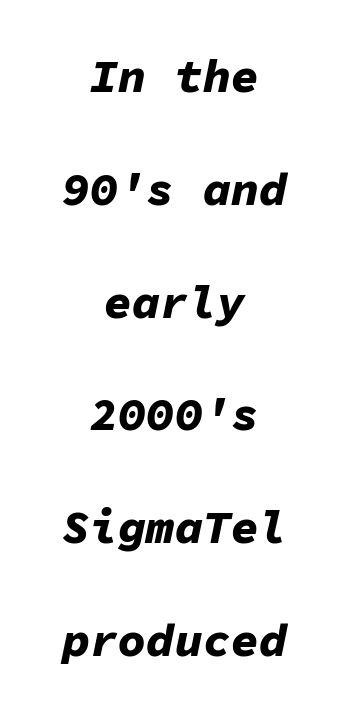
The specimen reads as italic at a glance. Neither beginnings nor endings align; midpoints do. Each new line begins a long way beneath the previous one. You'd pick this weight for a headline — it's a proper bold. Caption: standard tracking, unaltered.
